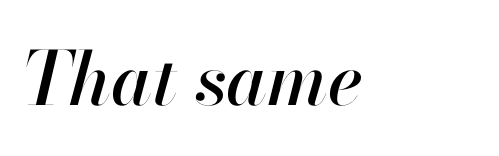
{"italic": "yes", "lean": "right", "slant_degrees": 13, "width": "normal", "stroke_contrast": "high", "x_height": "small", "monospaced": "no", "underline": "no", "align": "left", "letter_spacing": "normal", "letter_spacing_em": 0.0, "glyph_px": 74}
